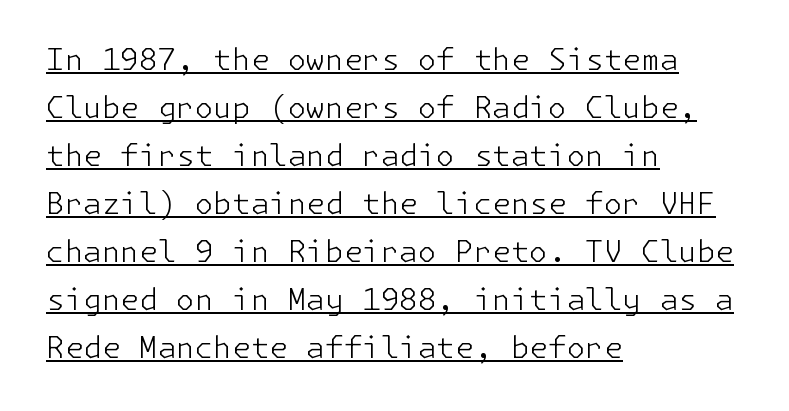
Q: Is the text bold? A: No.
Q: Is the text italic (slanted)? A: No, it is upright.
Q: Is the typeface a serif or a sans-serif typeface? A: Sans-serif.
Q: Is the text underlined? A: Yes.
Q: How is the paragraph aligned? A: Left-aligned.
Q: Is the spacing between letters normal or unusually wide? A: Normal.
Q: Is the spacing between lines tight, normal or loose? A: Normal.
Q: Width (condensed, normal, or wide)? A: Normal.
Q: Stroke contrast? A: Low.
Q: x-height? A: Medium.
